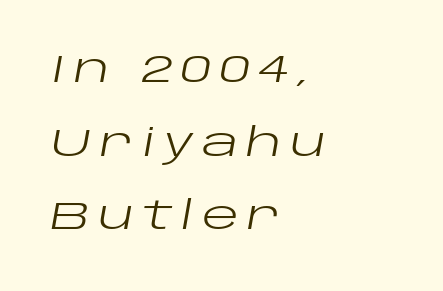
Q: Is the text bold? A: No.
Q: Is the text italic (slanted)? A: Yes, it leans right by about 10 degrees.
Q: Is the text underlined? A: No.
Q: How is the paragraph aligned? A: Left-aligned.
Q: Is the spacing between letters normal or unusually wide? A: Unusually wide.
Q: Width (condensed, normal, or wide)? A: Wide.
Q: Stroke contrast? A: Low.
Q: x-height? A: Large.
Q: Monospaced? A: No.
